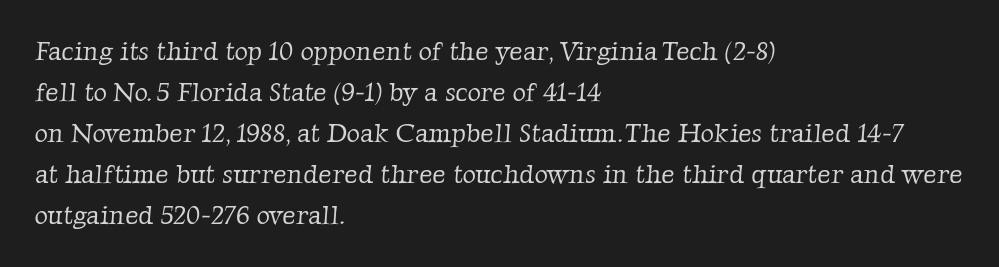
{"bold": "no", "underline": "no", "align": "left", "line_spacing": "normal", "line_spacing_ratio": 1.58, "letter_spacing": "normal", "letter_spacing_em": 0.0, "glyph_px": 26}
